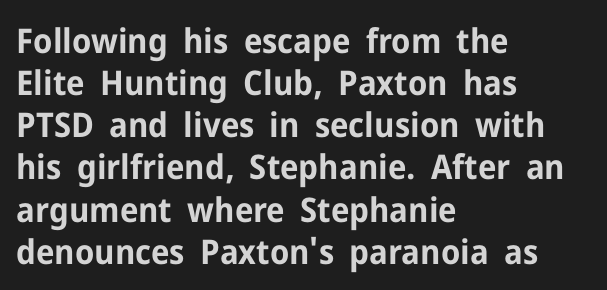
The passage is arranged the way most books set body copy — flush left. Inter-character spacing is left at the font's built-in metrics. Thick stems and heavy bowls — unmistakably bold. Are there feet on the stems? There aren't — it's a sans. Looks like regular typesetting: each glyph gets only the width it needs. Descenders are the only things crossing below the line.
